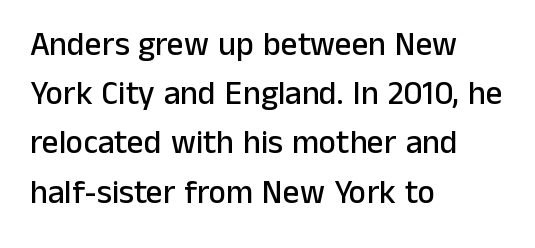
{"serif": "no", "italic": "no", "width": "normal", "stroke_contrast": "low", "x_height": "medium", "monospaced": "no", "underline": "no", "align": "left", "line_spacing": "normal", "line_spacing_ratio": 1.49, "letter_spacing": "normal", "letter_spacing_em": 0.0, "glyph_px": 33}
